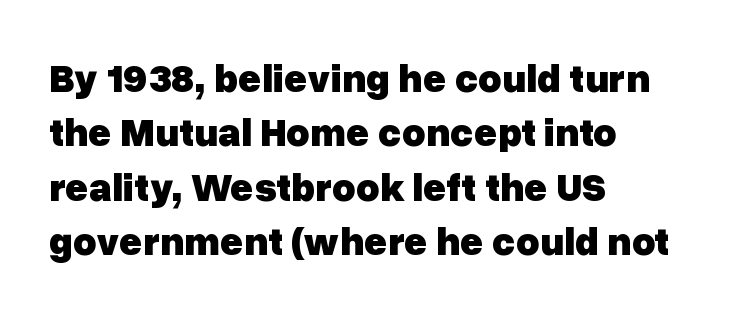
The image shows 40 px heavy sans-serif type, upright; set left-aligned, normal line spacing (1.36x), normal letter spacing, not underlined; low stroke contrast and a medium x-height.
